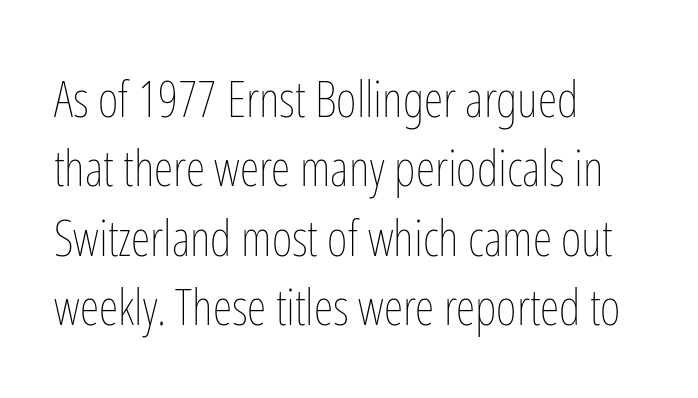
The image shows 50 px thin, condensed type, upright; set left-aligned, normal line spacing (1.39x), normal letter spacing, not underlined; low stroke contrast and a medium x-height.
